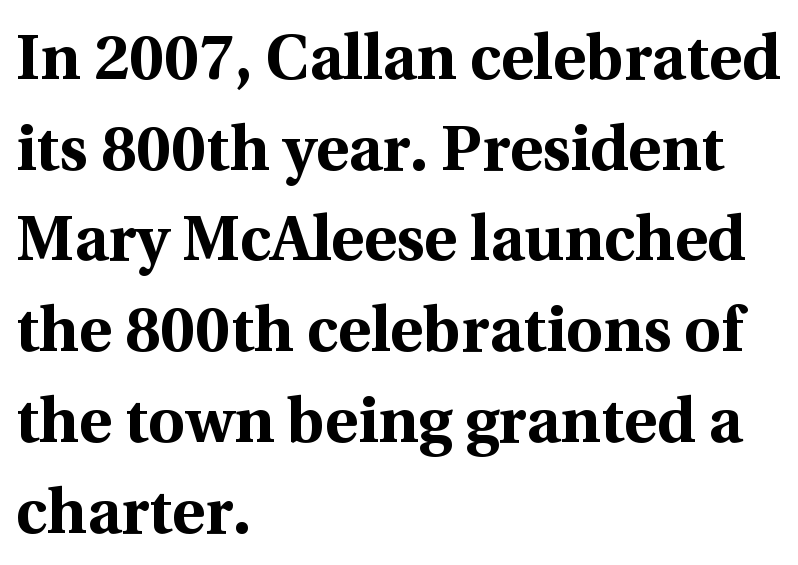
The image shows 63 px bold serif type, upright; set left-aligned, normal line spacing (1.44x), normal letter spacing, not underlined; a medium x-height.
